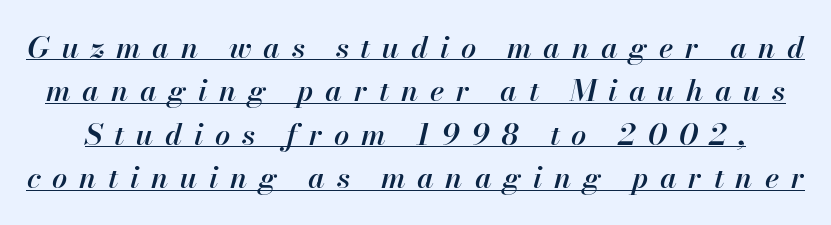
Students, observe: this is what conventionally led text looks like. These lines have a slow, spaced-out rhythm from letter to letter. This sample carries an underscore along the baseline area. These lines are rendered in a variable-pitch font.
